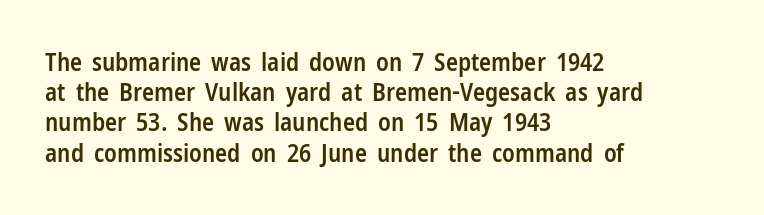
Q: Is the text bold? A: Semi-bold.
Q: Is the text italic (slanted)? A: No, it is upright.
Q: Is the text underlined? A: No.
Q: How is the paragraph aligned? A: Left-aligned.
Q: Is the spacing between letters normal or unusually wide? A: Normal.
